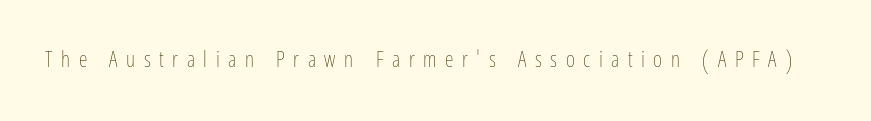
The image shows 22 px text type, upright; set unusually wide letter spacing (+0.39 em), not underlined.
